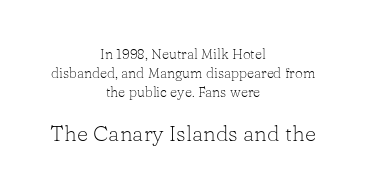
The image shows 22 px text type, upright; set centered, normal line spacing (1.35x), normal letter spacing, not underlined; the second (bottom) block is 1.57x larger.
